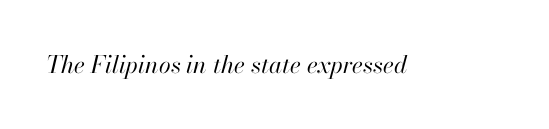
{"italic": "yes", "lean": "right", "slant_degrees": 13, "bold": "no", "underline": "no", "letter_spacing": "normal", "letter_spacing_em": 0.0, "glyph_px": 24}
